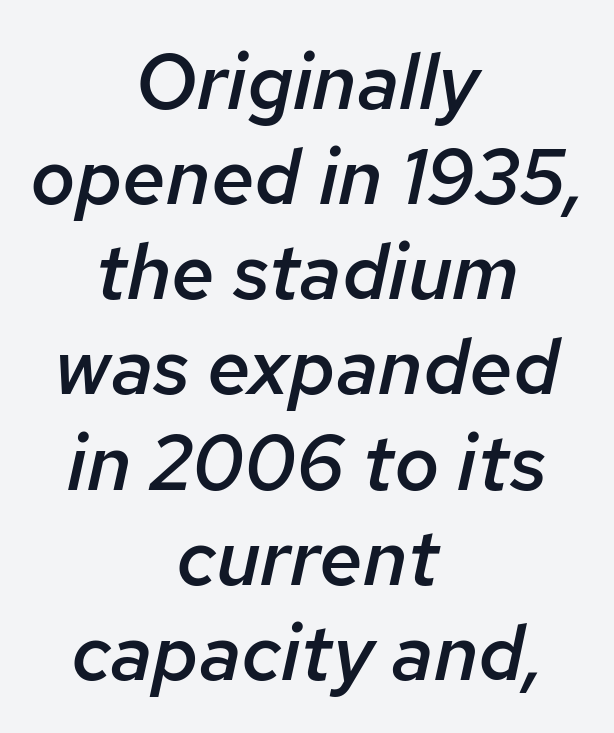
The image shows 78 px semibold type, italic (leaning right); set centered, line spacing 1.22x, normal letter spacing, not underlined; low stroke contrast and a medium x-height.
